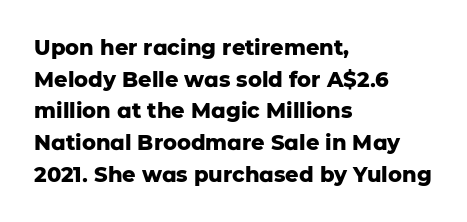
{"italic": "no", "bold": "yes", "underline": "no", "align": "left", "line_spacing": "normal", "line_spacing_ratio": 1.51, "letter_spacing": "normal", "letter_spacing_em": 0.0, "glyph_px": 21}
